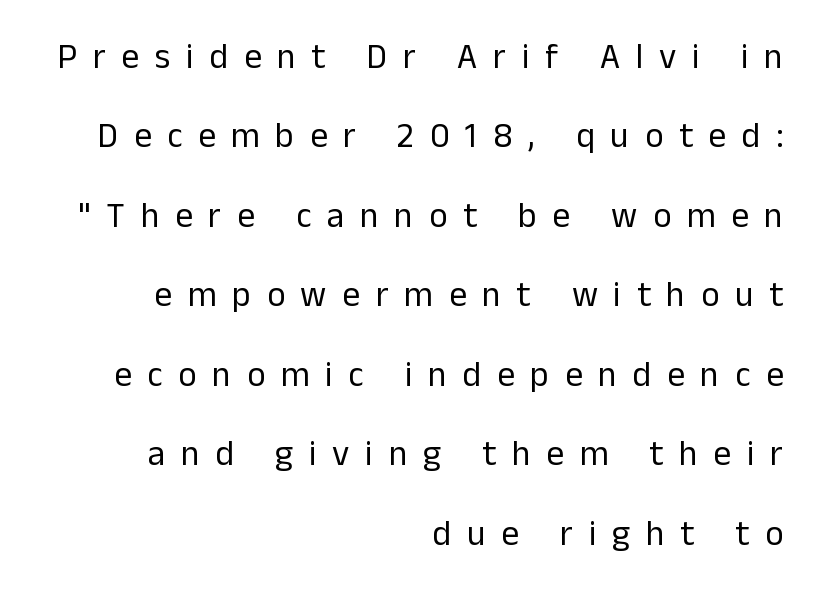
Q: Is the text bold? A: No.
Q: Is the text italic (slanted)? A: No, it is upright.
Q: Is the typeface a serif or a sans-serif typeface? A: Sans-serif.
Q: Is the text underlined? A: No.
Q: How is the paragraph aligned? A: Right-aligned.
Q: Is the spacing between letters normal or unusually wide? A: Unusually wide.
Q: Is the spacing between lines tight, normal or loose? A: Loose.
Q: Width (condensed, normal, or wide)? A: Normal.
Q: Stroke contrast? A: Low.
Q: x-height? A: Medium.
Q: Monospaced? A: No.
